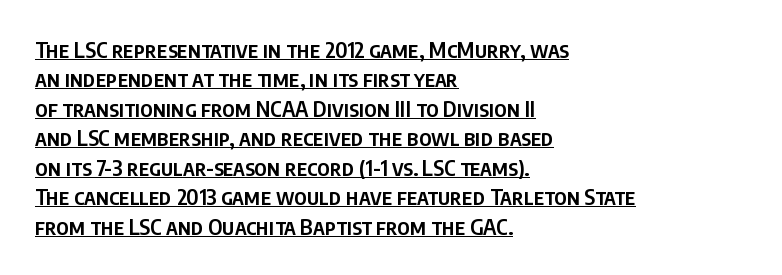
Caption: multi-line text, flush left, ragged right. The sample has been set in demibold, a notch under bold. Posture: vertical. How would I describe the line gaps? Plain and ordinary.
